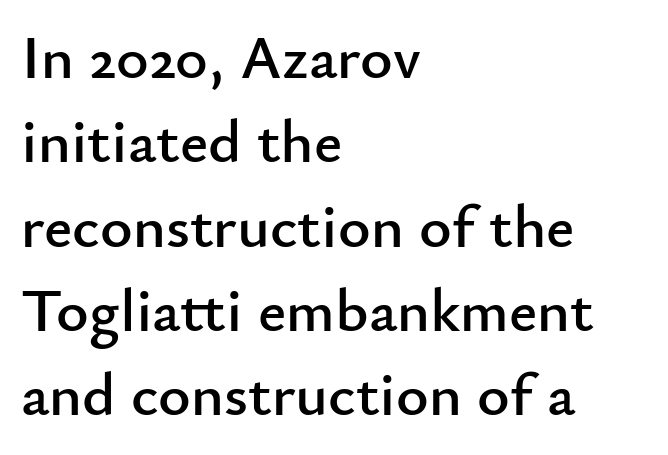
Underlining? Definitely not there. The font's upright variant was chosen for this text. Unlike a traditional serif, this face leaves its strokes unadorned. Every row of glyphs begins at an identical x-position on the left. Vertical spacing — default. Character widths vary here, with narrow letters taking less room than wide ones.
